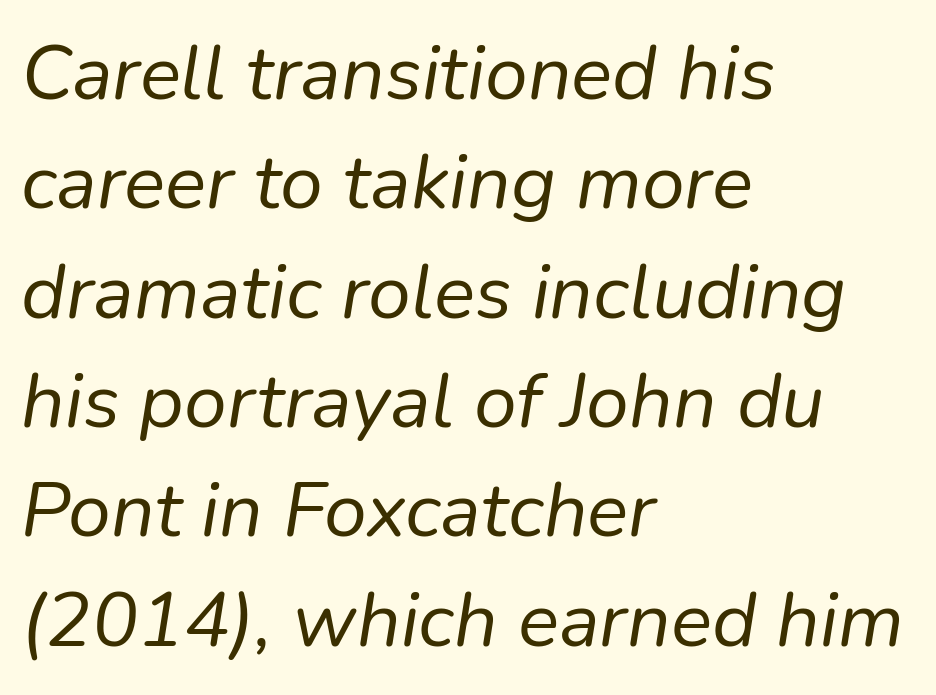
Q: Is the text bold? A: No.
Q: Is the text italic (slanted)? A: Yes, it leans right by about 9 degrees.
Q: Is the text underlined? A: No.
Q: How is the paragraph aligned? A: Left-aligned.
Q: Is the spacing between letters normal or unusually wide? A: Normal.
Q: Is the spacing between lines tight, normal or loose? A: Normal.
Q: Width (condensed, normal, or wide)? A: Normal.
Q: Stroke contrast? A: Low.
Q: x-height? A: Medium.
Q: Monospaced? A: No.
